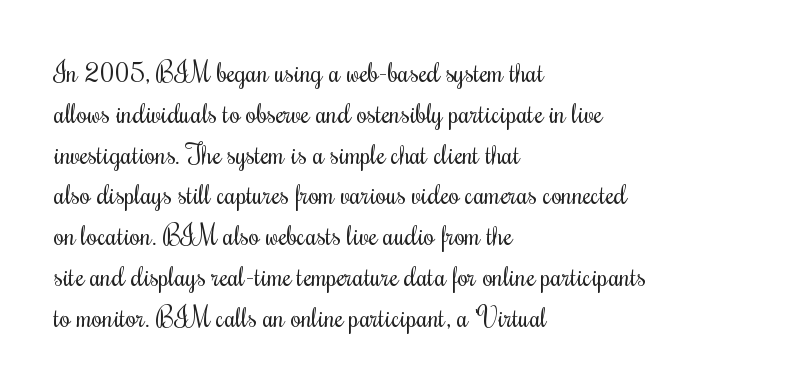
{"bold": "no", "underline": "no", "align": "left", "line_spacing": "normal", "line_spacing_ratio": 1.51, "letter_spacing": "normal", "letter_spacing_em": 0.0, "glyph_px": 27}
